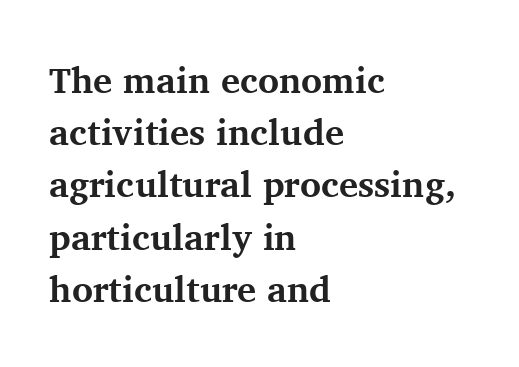
The compositor pushed each line to the left boundary. The specimen reads as upright at a glance. Is the letter spacing exaggerated? No — it looks like the ordinary default. Old-style or modern, the face here clearly has serifs. You could not count columns in this text — the font is proportionally spaced.
